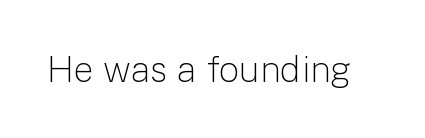
Q: Is the text bold? A: No.
Q: Is the text italic (slanted)? A: No, it is upright.
Q: Is the typeface a serif or a sans-serif typeface? A: Sans-serif.
Q: Is the text underlined? A: No.
Q: Is the spacing between letters normal or unusually wide? A: Normal.
Q: Width (condensed, normal, or wide)? A: Normal.
Q: Stroke contrast? A: Low.
Q: x-height? A: Medium.
Q: Monospaced? A: No.
